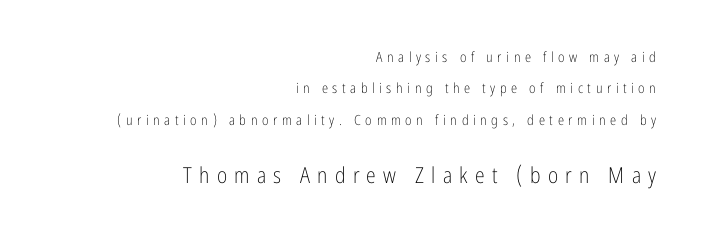
Q: Is the text bold? A: No.
Q: Is the text italic (slanted)? A: No, it is upright.
Q: Is the text underlined? A: No.
Q: How is the paragraph aligned? A: Right-aligned.
Q: Is the spacing between letters normal or unusually wide? A: Unusually wide.
Q: Is the spacing between lines tight, normal or loose? A: Loose.
Q: Which block of text is set in a larger size, the first (top) or the second (bottom)? A: The second (bottom) one.
